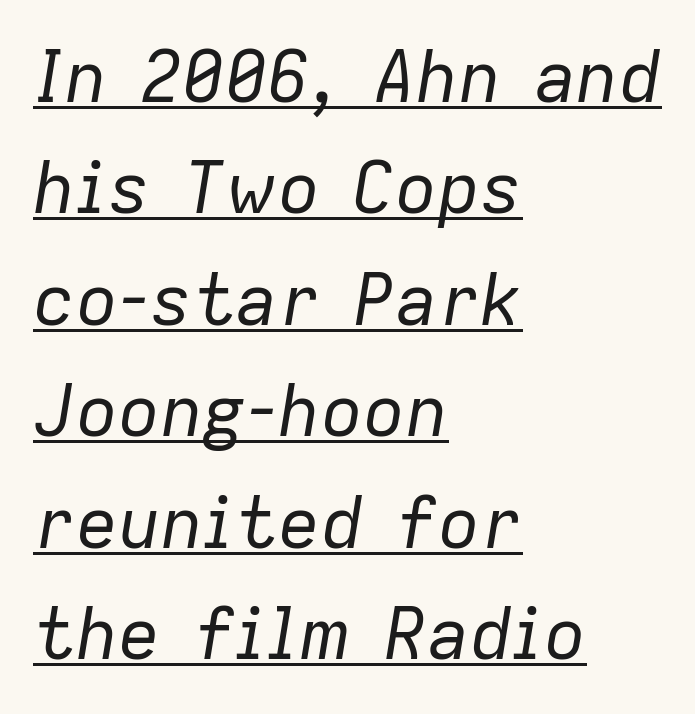
The image shows 71 px regular-weight type, italic (leaning right); set left-aligned, normal line spacing (1.57x), normal letter spacing, underlined; low stroke contrast and a medium x-height.
